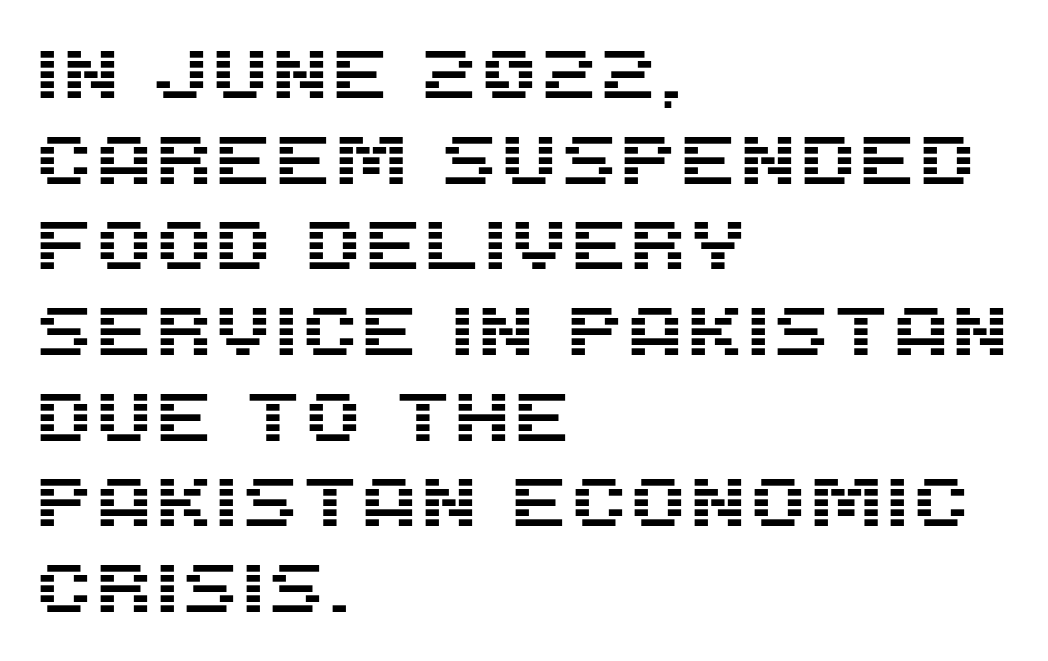
The image shows 68 px sans-serif type, upright; set left-aligned, normal line spacing (1.26x), normal letter spacing, not underlined; medium stroke contrast and a large x-height.
